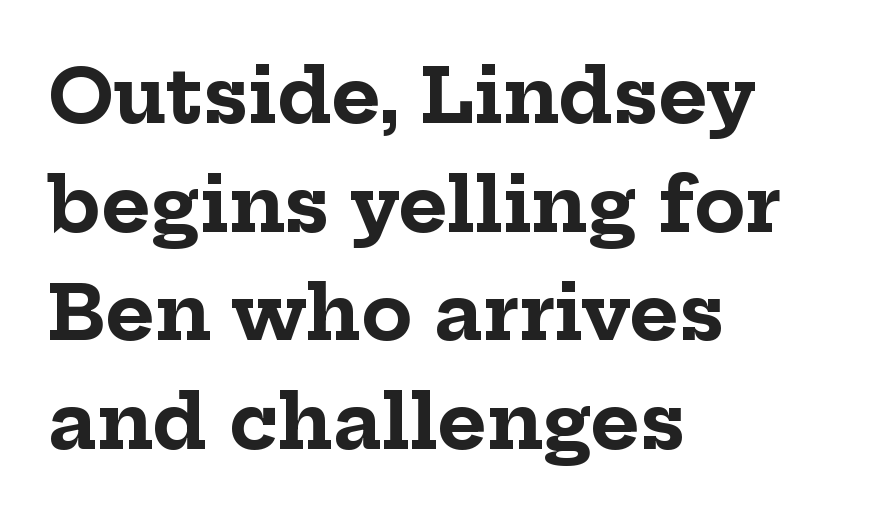
Spacing verdict: proportional, widths tailored to each character. A bare baseline throughout the passage. The rendering uses a moderate line-height, typical for paragraphs. Posture: vertical. These lines carry a lot of weight — the face is fully bold. If you drew a ruler down the left edge, every line would touch it.
